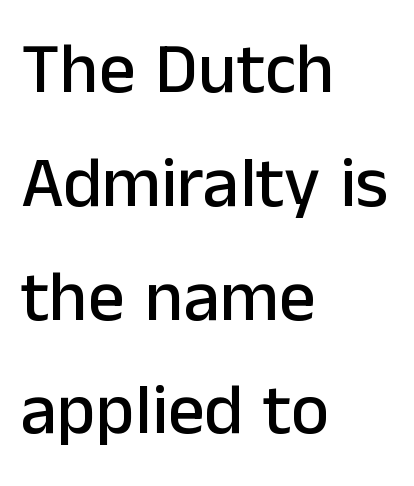
{"serif": "no", "italic": "no", "width": "normal", "stroke_contrast": "low", "x_height": "medium", "monospaced": "no", "underline": "no", "align": "left", "line_spacing": "normal", "line_spacing_ratio": 1.58, "letter_spacing": "normal", "letter_spacing_em": 0.0, "glyph_px": 72}
